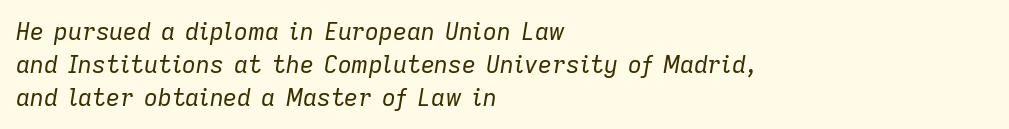
Q: Is the text bold? A: No.
Q: Is the text italic (slanted)? A: Yes, it leans right by about 9 degrees.
Q: Is the text underlined? A: No.
Q: How is the paragraph aligned? A: Left-aligned.
Q: Is the spacing between letters normal or unusually wide? A: Normal.
Q: Is the spacing between lines tight, normal or loose? A: Normal.
